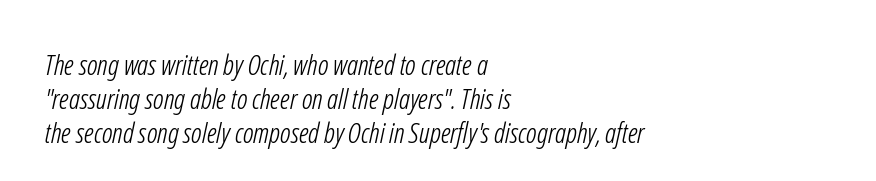
Varying glyph widths throughout — classic text-font behaviour. The text block is weighted toward the left margin, trailing off unevenly rightward. The letterforms sit shoulder to shoulder at normal distance. Note: no serifs on the glyphs.
